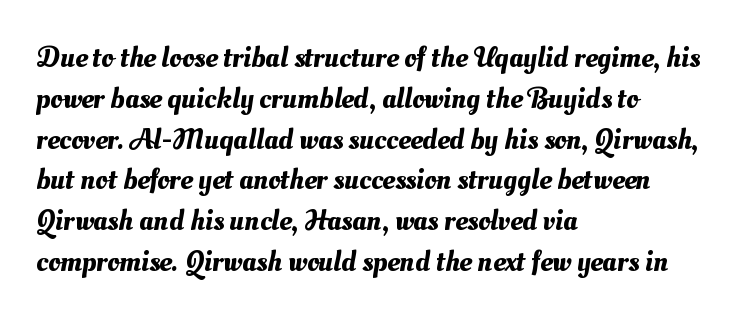
The image shows 30 px text type; set left-aligned, normal line spacing (1.36x), normal letter spacing, not underlined; medium stroke contrast and a small x-height.
